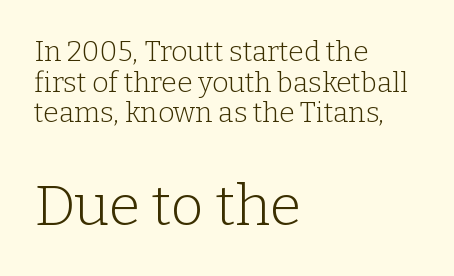
Q: Is the text bold? A: No.
Q: Is the text italic (slanted)? A: No, it is upright.
Q: Is the typeface a serif or a sans-serif typeface? A: Serif.
Q: Is the text underlined? A: No.
Q: How is the paragraph aligned? A: Left-aligned.
Q: Is the spacing between letters normal or unusually wide? A: Normal.
Q: Is the spacing between lines tight, normal or loose? A: Tight.
Q: Which block of text is set in a larger size, the first (top) or the second (bottom)? A: The second (bottom) one.
Q: Width (condensed, normal, or wide)? A: Normal.
Q: Stroke contrast? A: Low.
Q: x-height? A: Medium.
Q: Monospaced? A: No.
